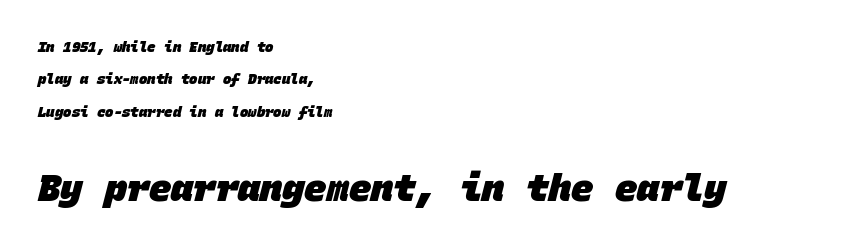
The image shows 37 px heavy sans-serif type, monospaced; set left-aligned, loose line spacing (2.31x), normal letter spacing, not underlined; the second (bottom) block is 2.64x larger; low stroke contrast and a large x-height.
